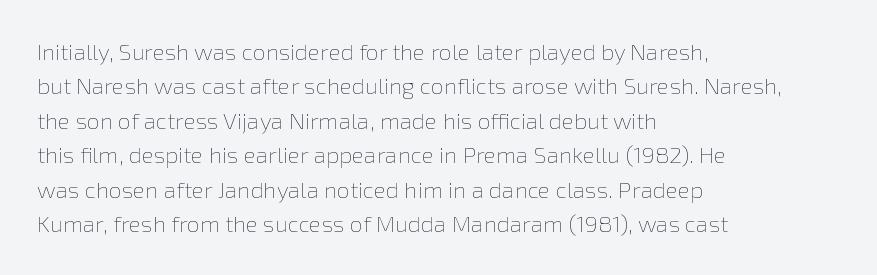
The image shows 23 px text type, upright; set left-aligned, normal line spacing (1.5x), normal letter spacing, not underlined.
